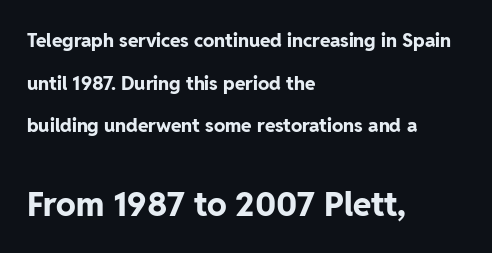
The vertical gap from one line to the next is large. The ragged edge is on the right, which tells us the setting is flush left. Only glyphs here, with clear space below each row. Observe the ordinary spacing: letters are neighbours, not strangers. Do the characters align in a grid? No, the font is proportional.
